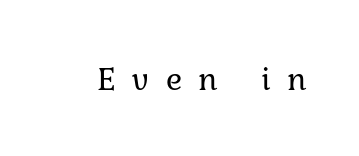
The image shows 34 px regular-weight serif type, upright; set unusually wide letter spacing (+0.48 em), not underlined; low stroke contrast and a medium x-height.
